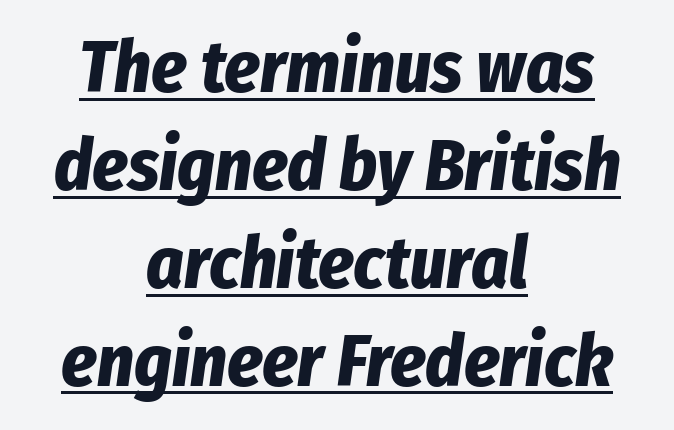
{"italic": "yes", "lean": "right", "slant_degrees": 8, "bold": "yes", "weight": "bold", "width": "condensed", "stroke_contrast": "low", "x_height": "medium", "monospaced": "no", "underline": "yes", "align": "center", "line_spacing": "normal", "line_spacing_ratio": 1.36, "letter_spacing": "normal", "letter_spacing_em": 0.0, "glyph_px": 72}
